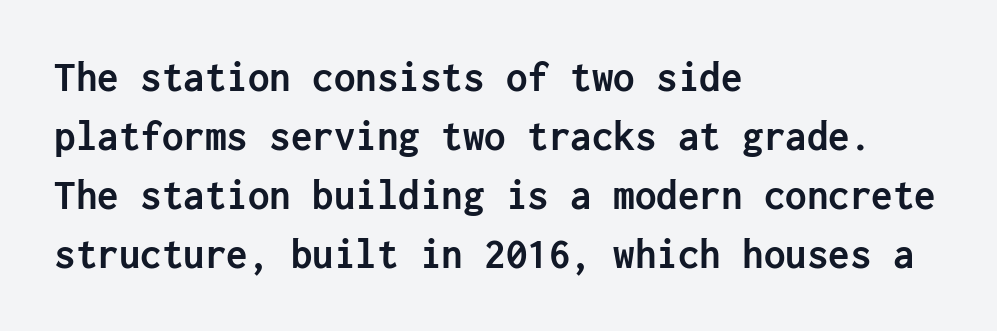
The characters display no serif detailing; their extremities are plain. Observe the ordinary spacing: letters are neighbours, not strangers. Characters remain perfectly vertical along every line. Bare-footed words on every line.
